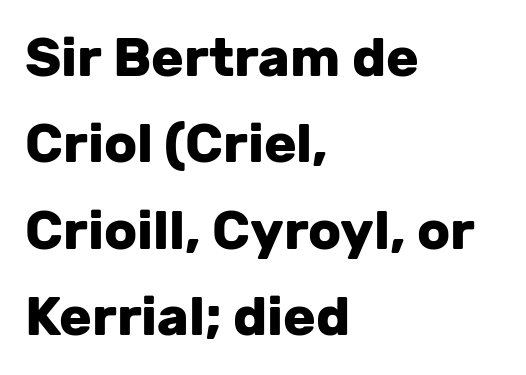
{"serif": "no", "italic": "no", "bold": "yes", "weight": "heavy", "width": "normal", "stroke_contrast": "low", "x_height": "medium", "monospaced": "no", "underline": "no", "align": "left", "line_spacing": "normal", "line_spacing_ratio": 1.6, "letter_spacing": "normal", "letter_spacing_em": 0.0, "glyph_px": 54}
